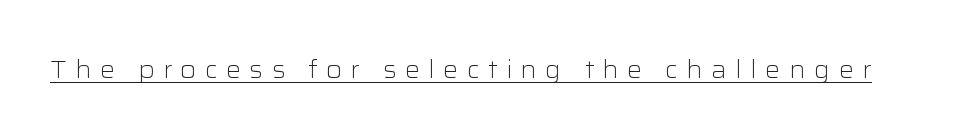
The image shows 24 px text type, upright; set unusually wide letter spacing (+0.35 em), underlined.
